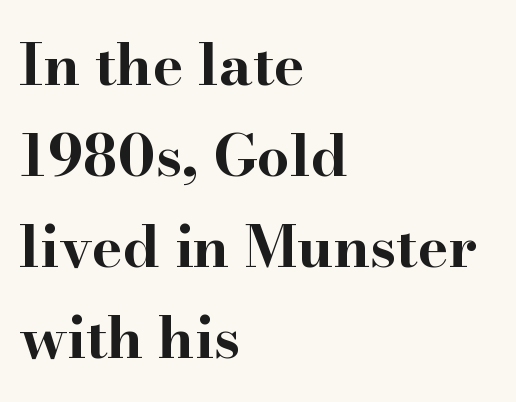
The image shows 58 px bold, wide serif type, upright; set left-aligned, normal line spacing (1.57x), normal letter spacing, not underlined; high stroke contrast and a small x-height.
